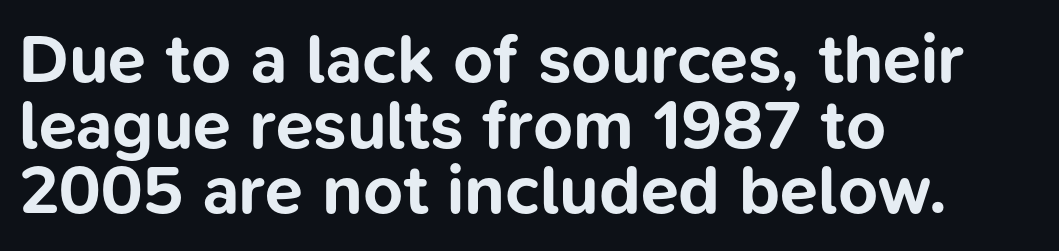
The image shows 69 px bold sans-serif type, upright; set left-aligned, tight line spacing (0.95x), normal letter spacing, not underlined; low stroke contrast and a medium x-height.
